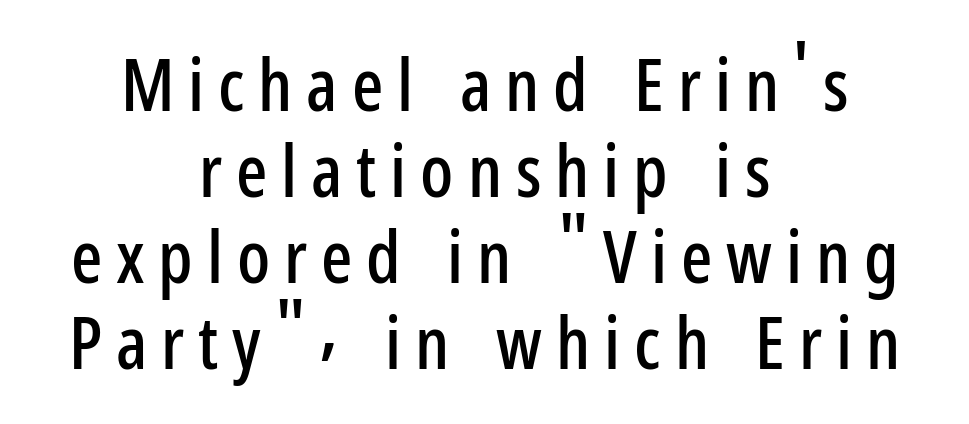
Q: Is the text italic (slanted)? A: No, it is upright.
Q: Is the typeface a serif or a sans-serif typeface? A: Sans-serif.
Q: Is the text underlined? A: No.
Q: How is the paragraph aligned? A: Centered.
Q: Width (condensed, normal, or wide)? A: Condensed.
Q: Stroke contrast? A: Low.
Q: x-height? A: Medium.
Q: Monospaced? A: No.
